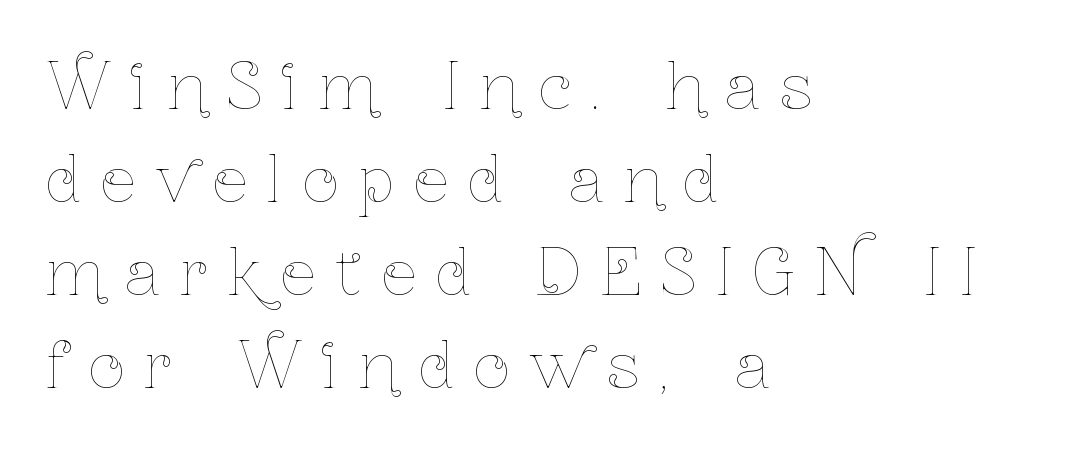
Short note: letters widely spaced. The passage shown stacks its lines at a standard gap. Varying glyph widths throughout — classic text-font behaviour. No italicization has been applied; the sample stays upright. No chunkiness to these letters — they're not bold. The text block is weighted toward the left margin, trailing off unevenly rightward.
